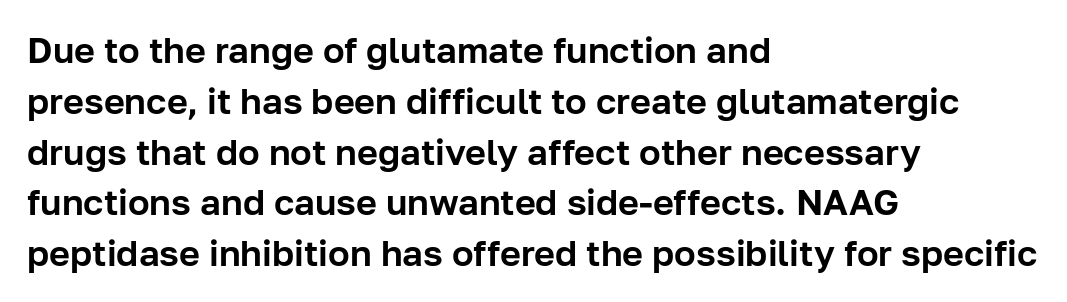
These lines sit exactly where default settings would place them. A typesetter would call this zero additional tracking. The glyphs are unaccompanied by any horizontal stroke below them. You could not count columns in this text — the font is proportionally spaced. Classification — sans serif. Every character sits straight up, as roman type does.
